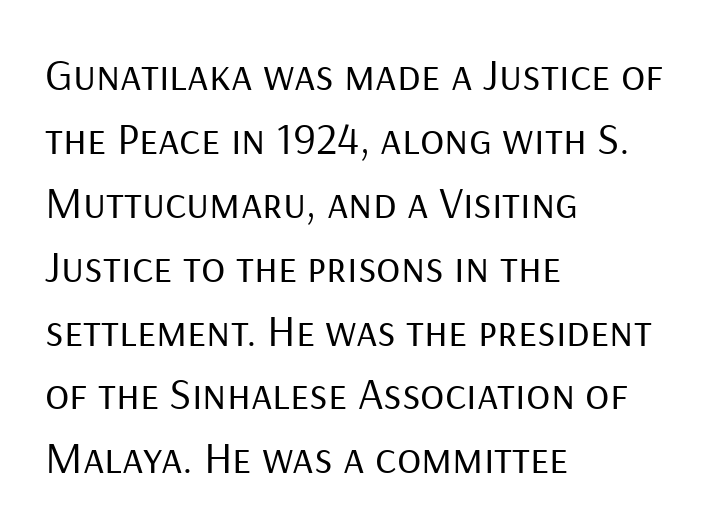
Default kerning and tracking; the words read as compact shapes. The type sits square on the baseline with zero lean. Spacing verdict: proportional, widths tailored to each character. Vertical spacing — default. The type family on display is of the sans-serif kind.
